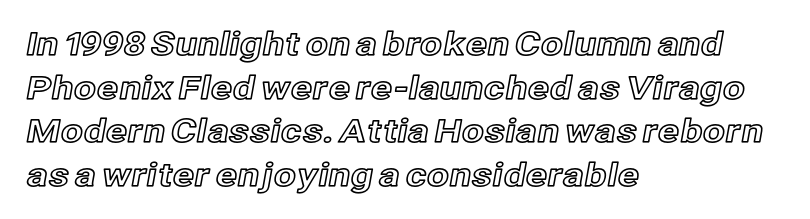
{"width": "normal", "x_height": "medium", "monospaced": "no", "underline": "no", "align": "left", "line_spacing": "normal", "line_spacing_ratio": 1.36, "letter_spacing": "normal", "letter_spacing_em": 0.0, "glyph_px": 32}
